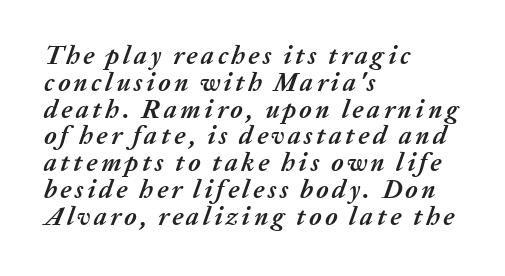
The image shows 26 px bold type, italic (leaning right); set left-aligned, tight line spacing (1.03x), not underlined.
